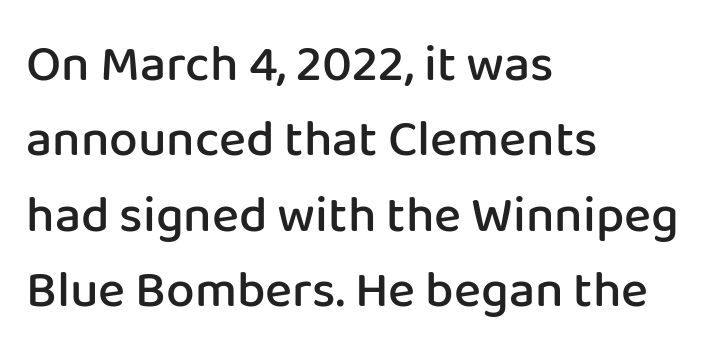
All the whitespace from short lines collects on the right. The letterforms sit shoulder to shoulder at normal distance. The foot of each line stays bare and open. Vertically, the passage feels balanced, rows spaced as you'd expect. What weight is shown? A semibold, between regular and bold. Character widths vary here, with narrow letters taking less room than wide ones.
